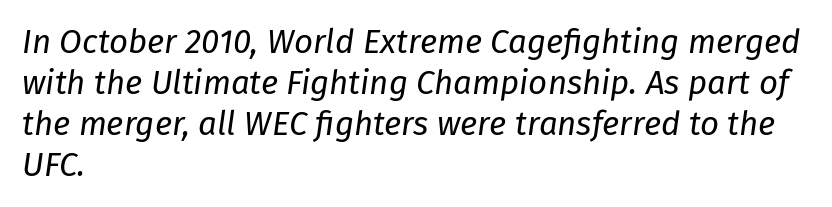
The image shows 33 px regular-weight type, italic (leaning right); set left-aligned, line spacing 1.24x, normal letter spacing, not underlined; low stroke contrast and a medium x-height.
